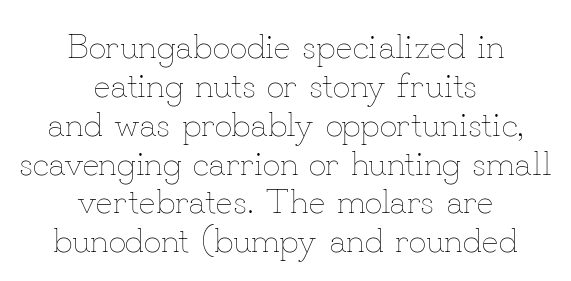
Q: Is the text bold? A: No.
Q: Is the text italic (slanted)? A: No, it is upright.
Q: Is the text underlined? A: No.
Q: How is the paragraph aligned? A: Centered.
Q: Is the spacing between letters normal or unusually wide? A: Normal.
Q: Is the spacing between lines tight, normal or loose? A: Tight.
Q: Width (condensed, normal, or wide)? A: Normal.
Q: Stroke contrast? A: Low.
Q: x-height? A: Small.
Q: Monospaced? A: No.
